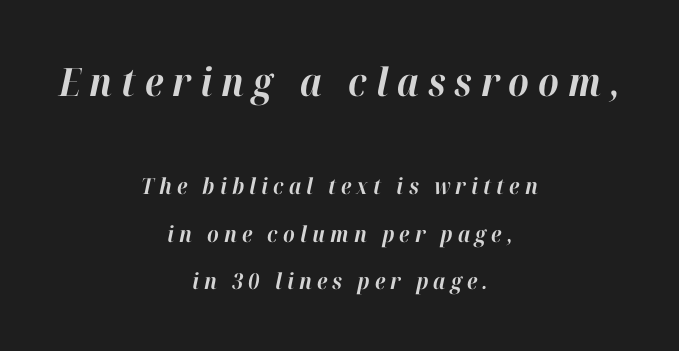
Q: Is the text bold? A: Yes.
Q: Is the text italic (slanted)? A: Yes, it leans right by about 12 degrees.
Q: Is the text underlined? A: No.
Q: How is the paragraph aligned? A: Centered.
Q: Is the spacing between letters normal or unusually wide? A: Unusually wide.
Q: Is the spacing between lines tight, normal or loose? A: Loose.
Q: Which block of text is set in a larger size, the first (top) or the second (bottom)? A: The first (top) one.
Q: Width (condensed, normal, or wide)? A: Normal.
Q: Stroke contrast? A: High.
Q: x-height? A: Medium.
Q: Monospaced? A: No.
